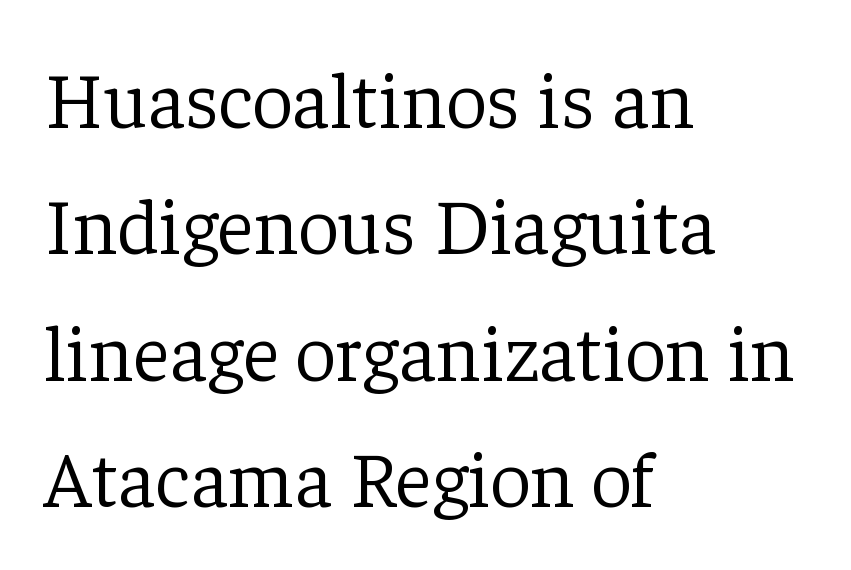
These lines stack with their left ends in a neat column. Horizontal bands of white between lines are of average thickness. Check where the strokes stop: tiny serifs finish them off. Stroke mass is kept to a normal reading level or below.
